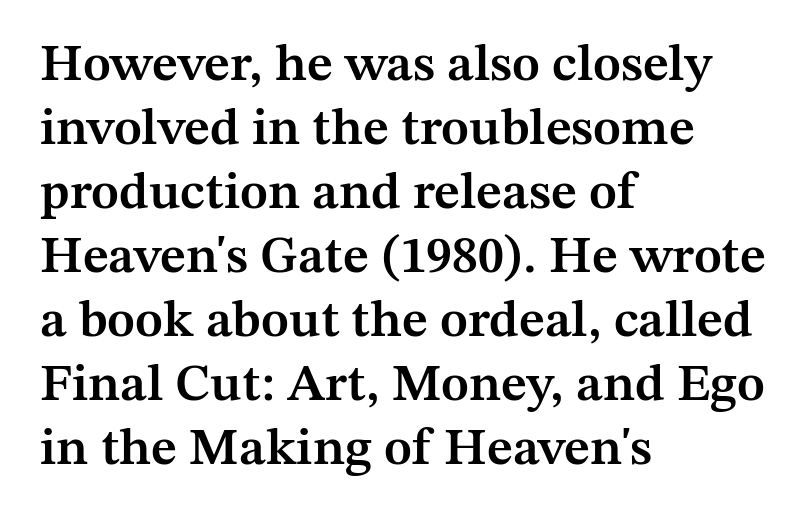
The image shows 52 px semibold serif type, upright; set left-aligned, line spacing 1.23x, normal letter spacing, not underlined; medium stroke contrast and a medium x-height.
